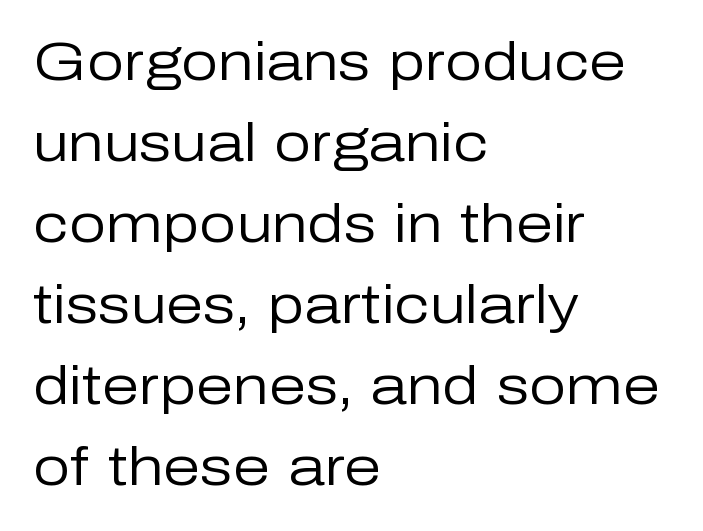
The face used here is proportionally spaced, like ordinary book or web type. Default kerning and tracking; the words read as compact shapes. Examine the stroke ends and you'll find no serifs. The rows are spaced the way most documents space them.
